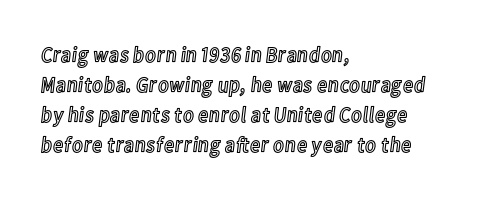
The image shows 22 px text type; set left-aligned, normal line spacing (1.36x), normal letter spacing, not underlined.
